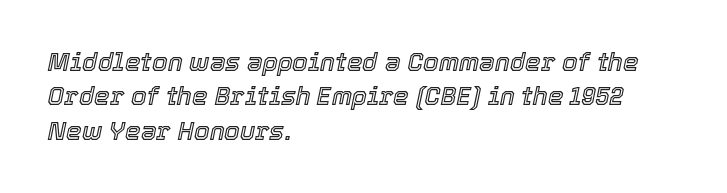
The compositor pushed each line to the left boundary. The leading is moderate, giving the passage an even texture. Characters follow at the spacing the type designer built in. The rendering applies a slant to the glyphs. The space beneath each line is pristine and unruled.
